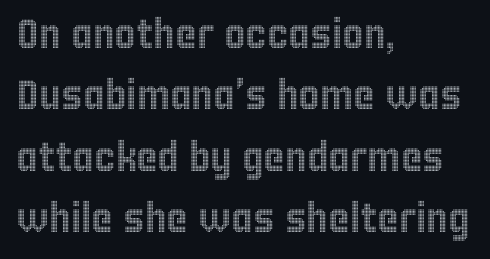
{"italic": "no", "width": "condensed", "x_height": "large", "monospaced": "no", "underline": "no", "align": "left", "line_spacing": "normal", "line_spacing_ratio": 1.5, "letter_spacing": "normal", "letter_spacing_em": 0.0, "glyph_px": 41}
